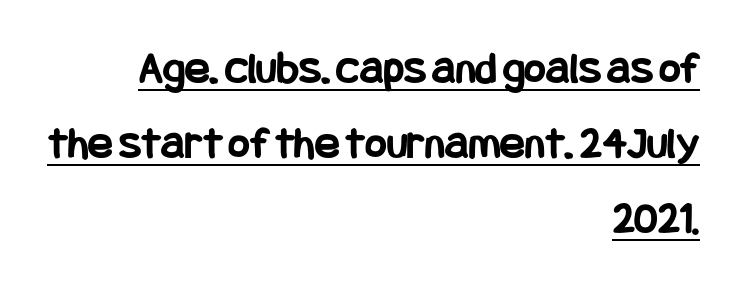
Q: Is the text bold? A: Yes.
Q: Is the text italic (slanted)? A: No, it is upright.
Q: Is the typeface a serif or a sans-serif typeface? A: Sans-serif.
Q: Is the text underlined? A: Yes.
Q: How is the paragraph aligned? A: Right-aligned.
Q: Is the spacing between letters normal or unusually wide? A: Normal.
Q: Is the spacing between lines tight, normal or loose? A: Normal.
Q: Width (condensed, normal, or wide)? A: Condensed.
Q: Stroke contrast? A: Low.
Q: x-height? A: Large.
